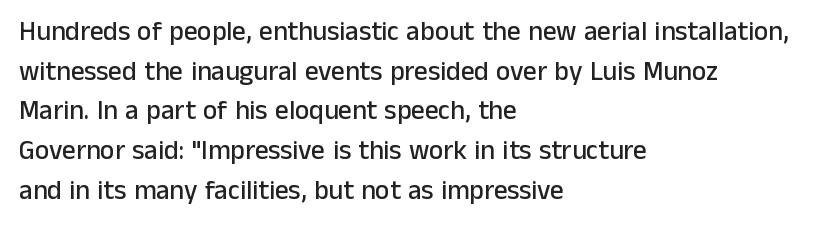
Reading down the column, the eye jumps a familiar distance to each next line. The gaps between neighbouring characters are ordinary and unremarkable. Every character sits straight up, as roman type does. These lines stack with their left ends in a neat column. Bare-footed words on every line.
